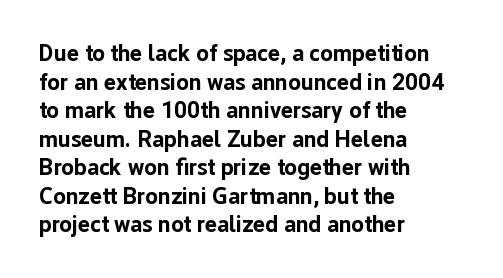
Every character sits straight up, as roman type does. Stroke thickness is high; the sample reads as a true bold. Inter-character spacing is left at the font's built-in metrics. Casual observation: everything's shoved over to the left. The specimen omits any rule beneath the text block's lines.
